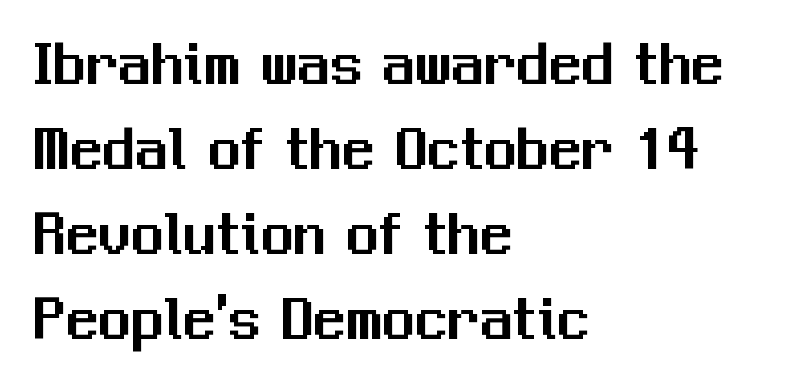
Q: Is the text italic (slanted)? A: No, it is upright.
Q: Is the typeface a serif or a sans-serif typeface? A: Sans-serif.
Q: Is the text underlined? A: No.
Q: How is the paragraph aligned? A: Left-aligned.
Q: Is the spacing between letters normal or unusually wide? A: Normal.
Q: Is the spacing between lines tight, normal or loose? A: Normal.
Q: Width (condensed, normal, or wide)? A: Normal.
Q: Stroke contrast? A: Medium.
Q: x-height? A: Medium.
Q: Monospaced? A: No.
